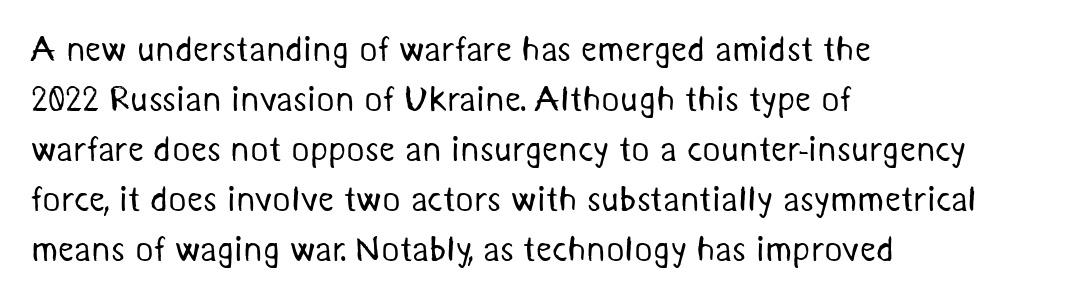
The image shows 35 px regular-weight sans-serif type; set left-aligned, normal line spacing (1.43x), normal letter spacing, not underlined; medium stroke contrast and a medium x-height.
